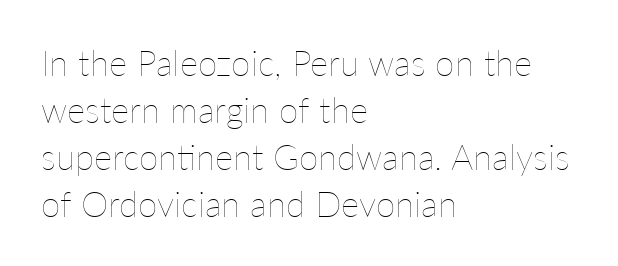
{"italic": "no", "bold": "no", "weight": "thin", "width": "normal", "stroke_contrast": "low", "x_height": "medium", "monospaced": "no", "underline": "no", "align": "left", "line_spacing": "normal", "line_spacing_ratio": 1.34, "letter_spacing": "normal", "letter_spacing_em": 0.0, "glyph_px": 35}
